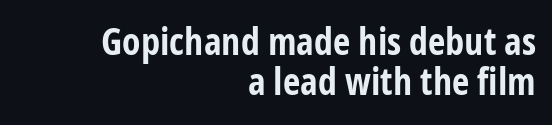
The image shows 38 px bold, condensed sans-serif type, upright; set right-aligned, tight line spacing (1.05x), normal letter spacing, not underlined; low stroke contrast and a medium x-height.
